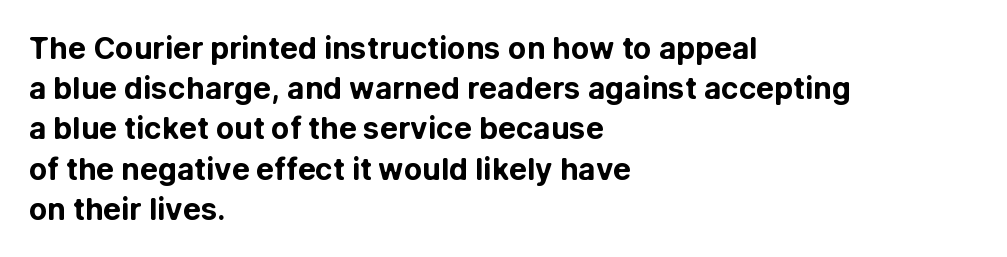
The typesetter chose a ragged-right arrangement here. You'd pick this weight for a headline — it's a proper bold. Decoration check: the copy has no underline. In terms of leading, this rendering sits right in the middle. The letters sit at their default tracking, neither squeezed nor spread. Proportional: the letters do not fall into vertical columns.
